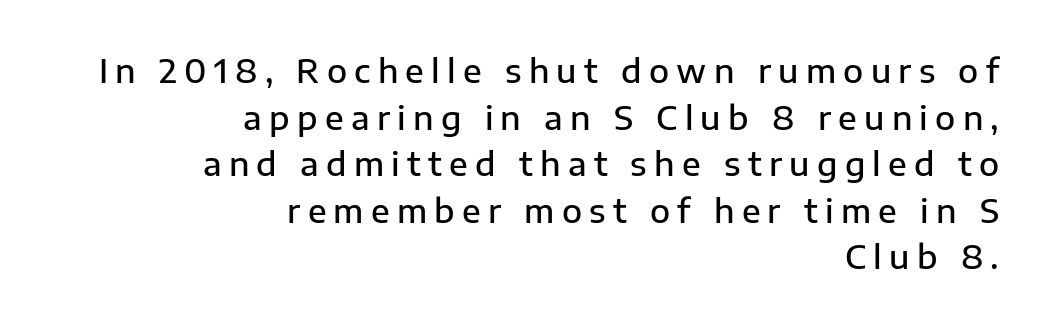
The image shows 33 px semibold sans-serif type, upright; set right-aligned, normal line spacing (1.41x), unusually wide letter spacing (+0.22 em), not underlined; low stroke contrast and a medium x-height.
